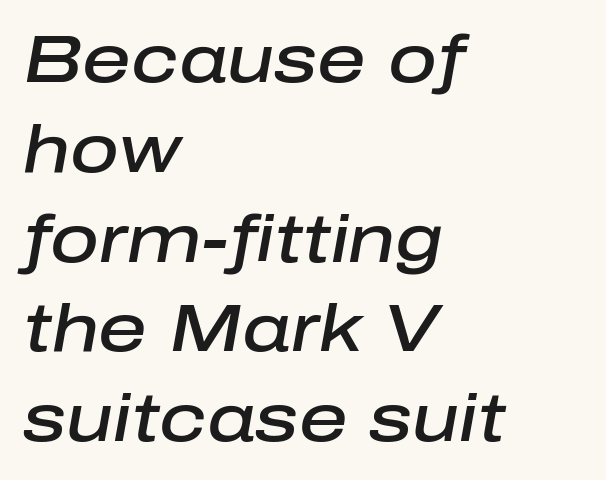
Q: Is the text bold? A: Semi-bold.
Q: Is the text italic (slanted)? A: Yes, it leans right by about 10 degrees.
Q: Is the text underlined? A: No.
Q: How is the paragraph aligned? A: Left-aligned.
Q: Is the spacing between letters normal or unusually wide? A: Normal.
Q: Is the spacing between lines tight, normal or loose? A: Normal.
Q: Width (condensed, normal, or wide)? A: Normal.
Q: Stroke contrast? A: Low.
Q: x-height? A: Medium.
Q: Monospaced? A: No.
